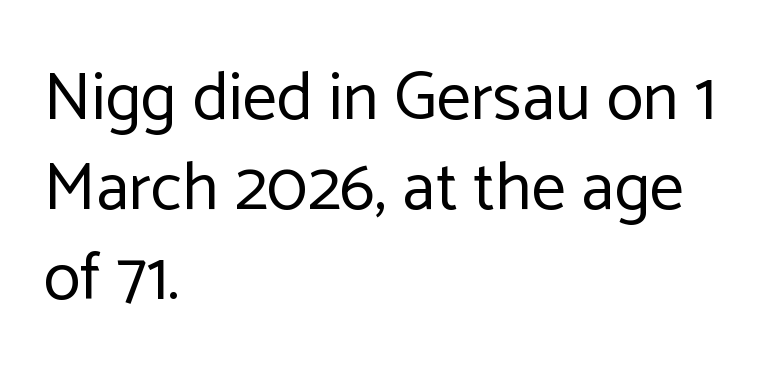
{"serif": "no", "italic": "no", "bold": "no", "weight": "regular", "width": "normal", "stroke_contrast": "low", "x_height": "medium", "monospaced": "no", "underline": "no", "align": "left", "line_spacing": "normal", "line_spacing_ratio": 1.32, "letter_spacing": "normal", "letter_spacing_em": 0.0, "glyph_px": 68}
